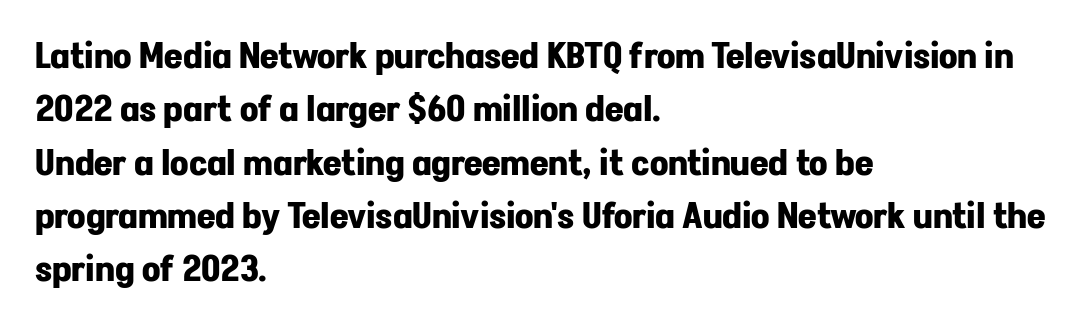
The image shows 36 px bold sans-serif type, upright; set left-aligned, normal line spacing (1.48x), normal letter spacing, not underlined; low stroke contrast and a medium x-height.
